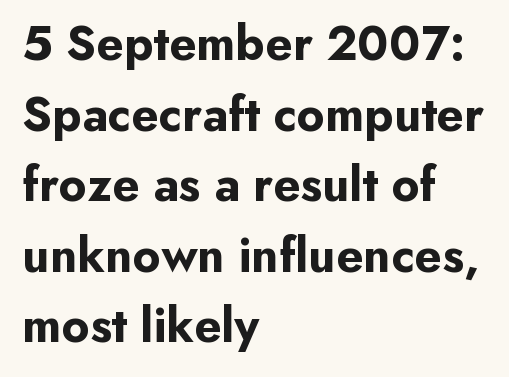
Honestly, the row spacing looks completely unremarkable. How are the letters spaced? Ordinarily, with no added tracking. No italicization has been applied; the sample stays upright. Caption: multi-line text, flush left, ragged right. Typesetter's note: full bold, strokes at maximum text heaviness. Only glyphs here, with clear space below each row.
